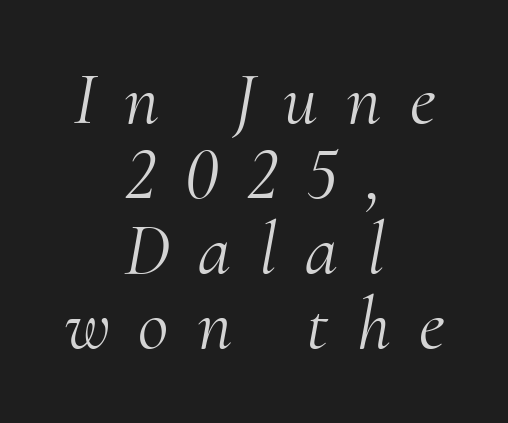
The image shows 75 px light serif type, italic (leaning right); set centered, tight line spacing (1.0x), unusually wide letter spacing (+0.38 em), not underlined; medium stroke contrast and a small x-height.
